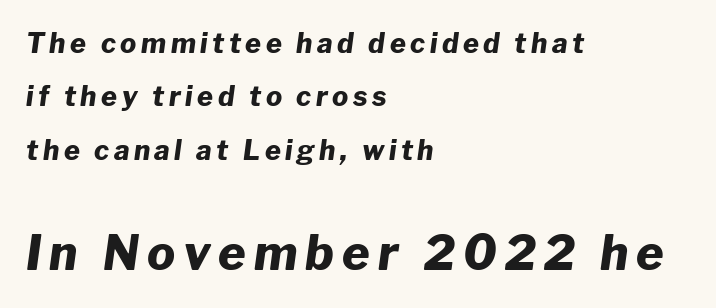
{"italic": "yes", "lean": "right", "slant_degrees": 8, "bold": "yes", "weight": "heavy", "width": "normal", "stroke_contrast": "low", "x_height": "medium", "monospaced": "no", "underline": "no", "align": "left", "line_spacing": "loose", "line_spacing_ratio": 1.98, "larger_block": "second", "size_ratio": 1.74, "glyph_px": 47}
